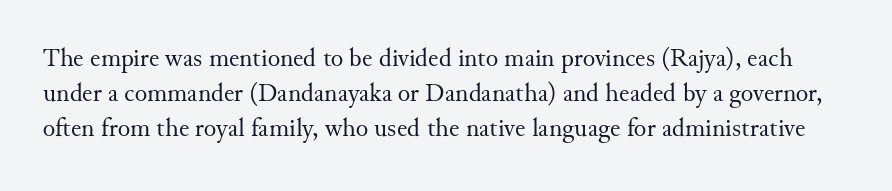
The image shows 26 px text type, upright; set normal line spacing (1.35x), normal letter spacing, not underlined.
